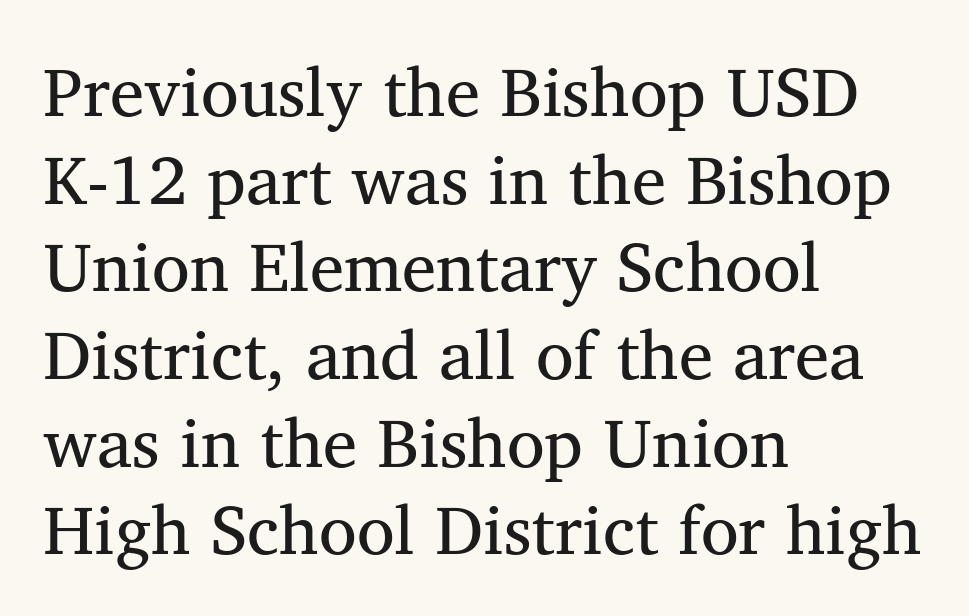
{"serif": "yes", "italic": "no", "bold": "no", "weight": "regular", "width": "normal", "stroke_contrast": "medium", "x_height": "medium", "monospaced": "no", "underline": "no", "align": "left", "line_spacing": "normal", "line_spacing_ratio": 1.27, "letter_spacing": "normal", "letter_spacing_em": 0.0, "glyph_px": 69}
